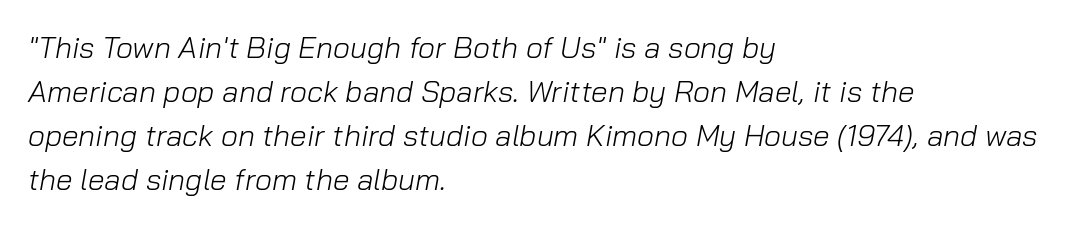
The glyphs look as if they've been sheared to an angle. Caption: face not bold, strokes unweighted. The face used here is proportionally spaced, like ordinary book or web type. Between one letter and the next there's only the usual sliver of space. The zone under the glyphs is completely vacant.
